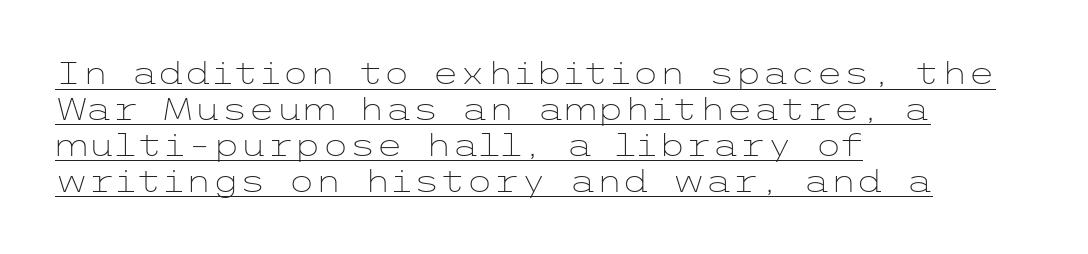
The image shows 31 px light, wide sans-serif type, upright; set left-aligned, line spacing 1.16x, normal letter spacing, underlined; low stroke contrast and a medium x-height.
